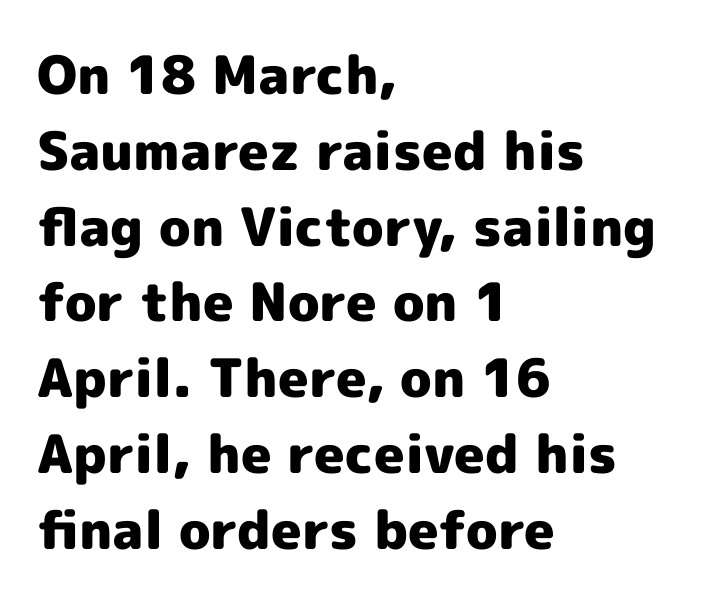
Weight check: bold — yes, fully. What kind of face is this? One without serifs — a sans. Do the letters lean? They stand straight. The specimen omits any rule beneath the text block's lines.
